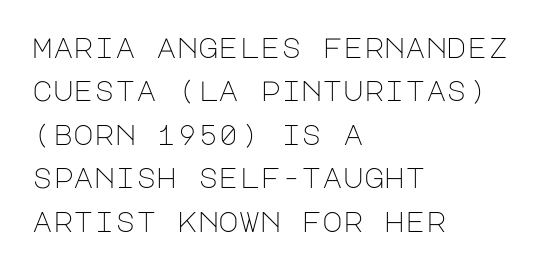
The image shows 28 px light sans-serif type, upright; set left-aligned, normal line spacing (1.55x), normal letter spacing, not underlined; low stroke contrast and a large x-height.
